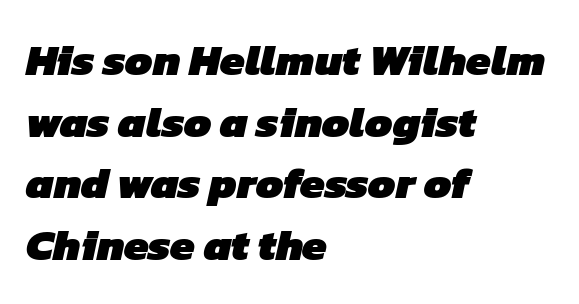
The image shows 44 px heavy sans-serif type; set left-aligned, normal line spacing (1.4x), normal letter spacing, not underlined; low stroke contrast and a medium x-height.
